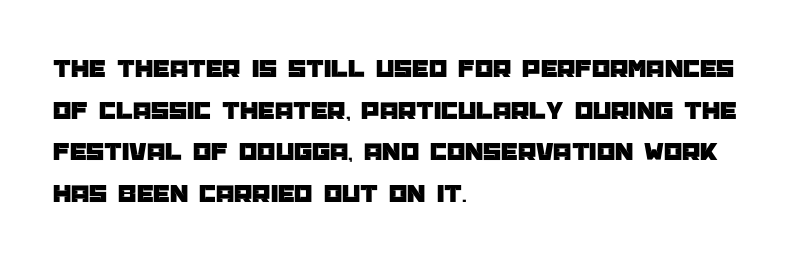
The image shows 26 px text type, upright; set left-aligned, normal line spacing (1.6x), normal letter spacing, not underlined.
